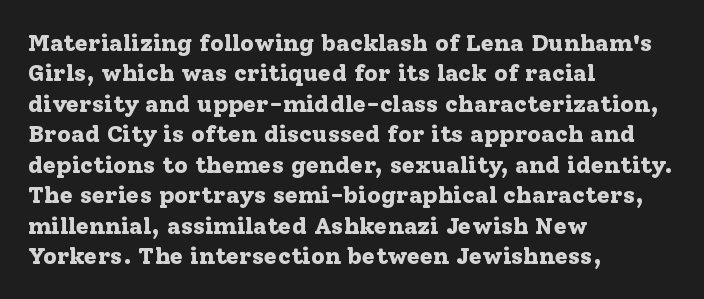
The glyphs are unaccompanied by any horizontal stroke below them. The leading is moderate, giving the passage an even texture. Left-aligned paragraph, ragged on the right. A full-strength bold gives these letters their thick strokes. This sample uses an upright cut, with every glyph sitting square on the baseline.
